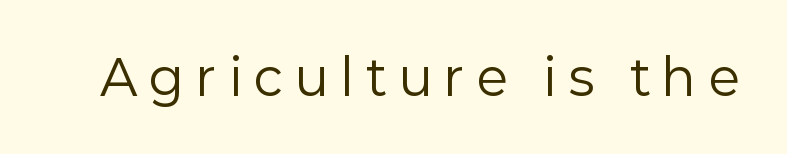
Q: Is the text bold? A: No.
Q: Is the text italic (slanted)? A: No, it is upright.
Q: Is the typeface a serif or a sans-serif typeface? A: Sans-serif.
Q: Is the text underlined? A: No.
Q: Is the spacing between letters normal or unusually wide? A: Unusually wide.
Q: Width (condensed, normal, or wide)? A: Normal.
Q: Stroke contrast? A: Low.
Q: x-height? A: Medium.
Q: Monospaced? A: No.
